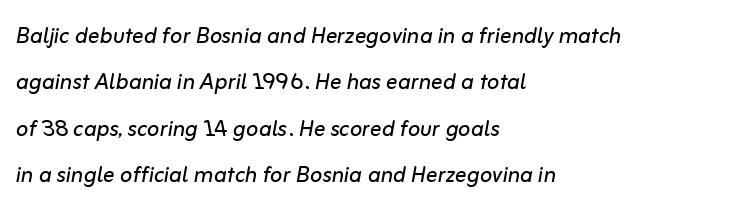
Do the characters align in a grid? No, the font is proportional. Look at the tracking — it's just the regular setting, nothing added. Only glyphs here, with clear space below each row. The weight would be labelled regular, book, light, or lighter still. If you drew a ruler down the left edge, every line would touch it.
